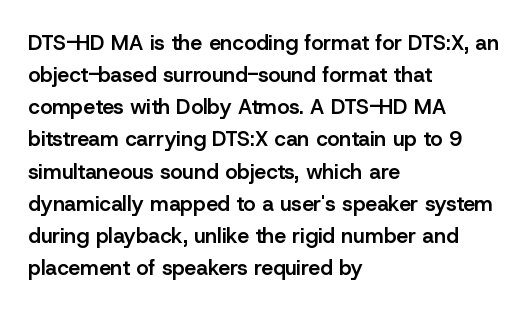
Q: Is the text bold? A: Semi-bold.
Q: Is the text italic (slanted)? A: No, it is upright.
Q: Is the text underlined? A: No.
Q: How is the paragraph aligned? A: Left-aligned.
Q: Is the spacing between letters normal or unusually wide? A: Normal.
Q: Is the spacing between lines tight, normal or loose? A: Normal.
